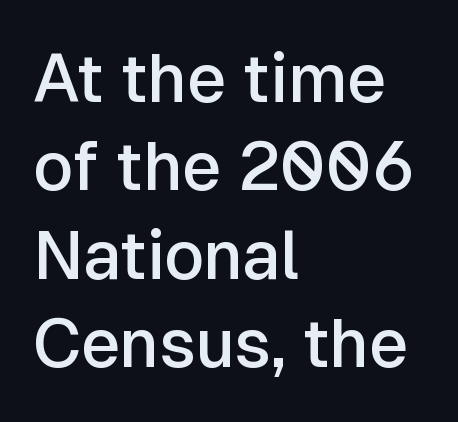
{"serif": "no", "italic": "no", "bold": "semi", "weight": "semibold", "width": "normal", "stroke_contrast": "low", "x_height": "medium", "monospaced": "no", "underline": "no", "align": "left", "line_spacing": "normal", "line_spacing_ratio": 1.3, "letter_spacing": "normal", "letter_spacing_em": 0.0, "glyph_px": 68}
